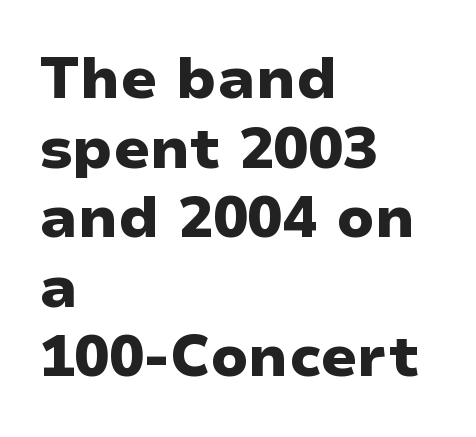
Q: Is the text bold? A: Yes.
Q: Is the text italic (slanted)? A: No, it is upright.
Q: Is the typeface a serif or a sans-serif typeface? A: Sans-serif.
Q: Is the text underlined? A: No.
Q: How is the paragraph aligned? A: Left-aligned.
Q: Is the spacing between letters normal or unusually wide? A: Normal.
Q: Width (condensed, normal, or wide)? A: Wide.
Q: Stroke contrast? A: Low.
Q: x-height? A: Medium.
Q: Monospaced? A: No.
